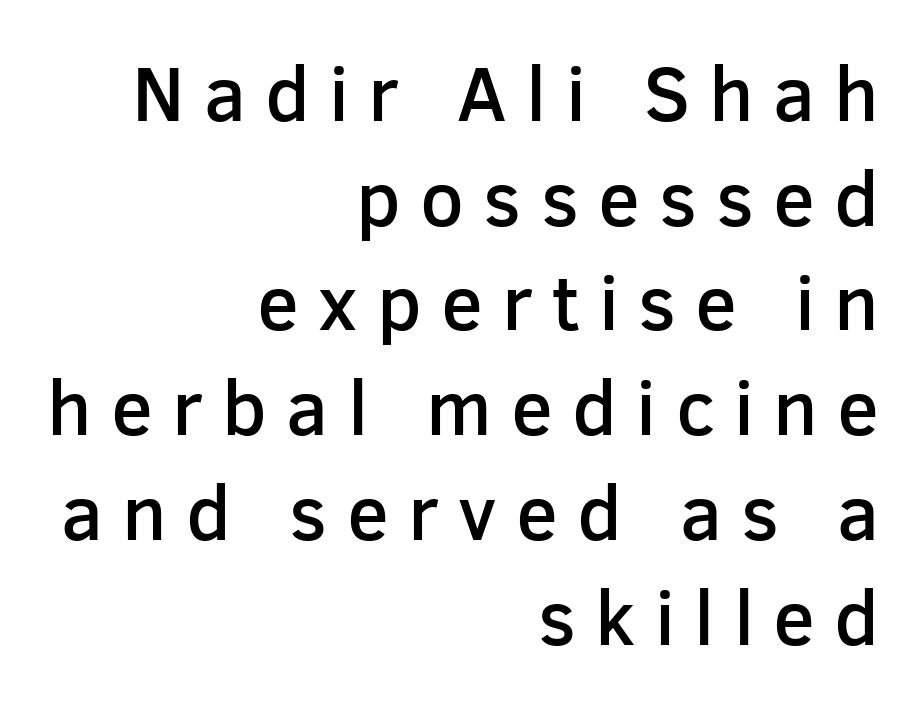
The image shows 77 px semibold sans-serif type, upright; set right-aligned, normal line spacing (1.36x), unusually wide letter spacing (+0.25 em), not underlined; low stroke contrast and a medium x-height.
